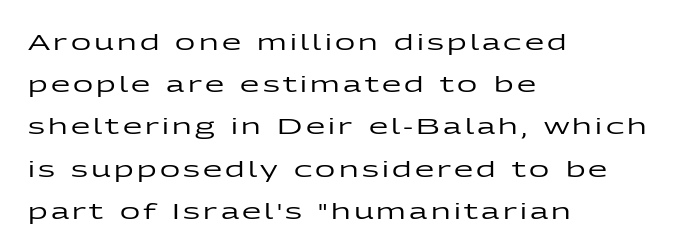
Q: Is the text italic (slanted)? A: No, it is upright.
Q: Is the text underlined? A: No.
Q: How is the paragraph aligned? A: Left-aligned.
Q: Is the spacing between lines tight, normal or loose? A: Loose.
